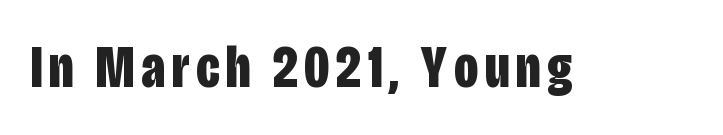
The image shows 60 px bold, condensed sans-serif type, upright; set not underlined; low stroke contrast and a large x-height.
